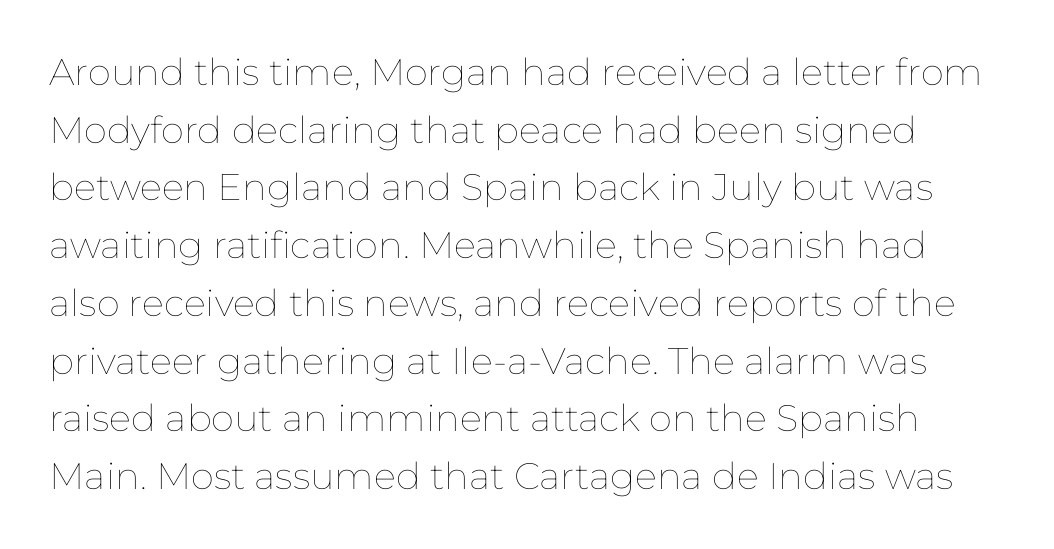
The image shows 37 px thin type, upright; set normal line spacing (1.56x), normal letter spacing, not underlined; low stroke contrast and a medium x-height.
